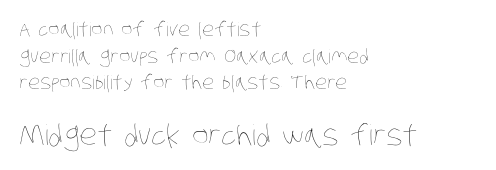
Look at the glyph heights: the lower group is clearly the bigger setting. The lines sit at an ordinary, default distance from one another. Note the varied advance widths — an 'i' is clearly narrower than an 'm'. Short and long lines alike share a common starting point at left.
